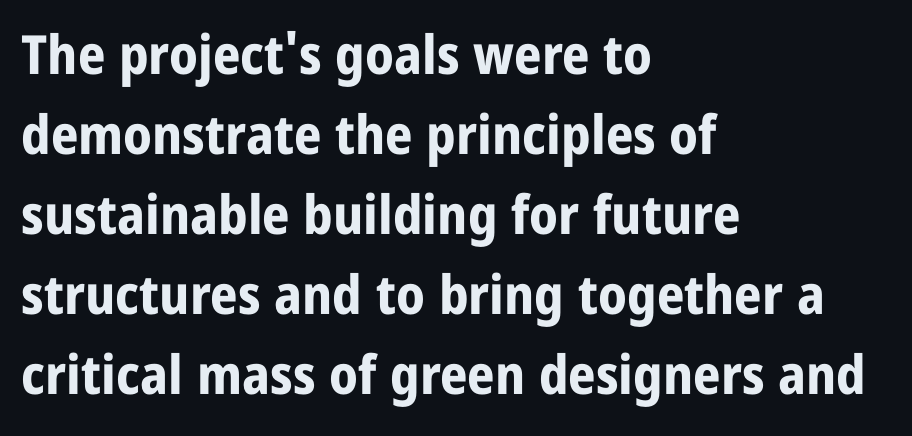
{"serif": "no", "italic": "no", "bold": "yes", "weight": "bold", "width": "condensed", "stroke_contrast": "low", "x_height": "large", "monospaced": "no", "underline": "no", "align": "left", "line_spacing": "normal", "line_spacing_ratio": 1.48, "letter_spacing": "normal", "letter_spacing_em": 0.0, "glyph_px": 54}
